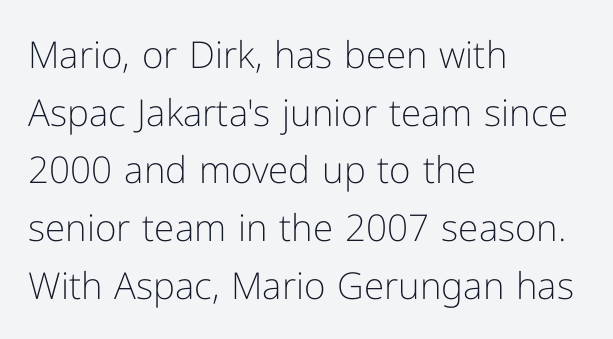
The setting favours the left margin, as ordinary paragraphs usually do. A typesetter would label this face a sans. Letters have the restrained weight of plain body copy at most. It's the straight-up-and-down kind of type. Words float on clear page, feet unadorned. What's the leading like? Ordinary, nothing unusual.
